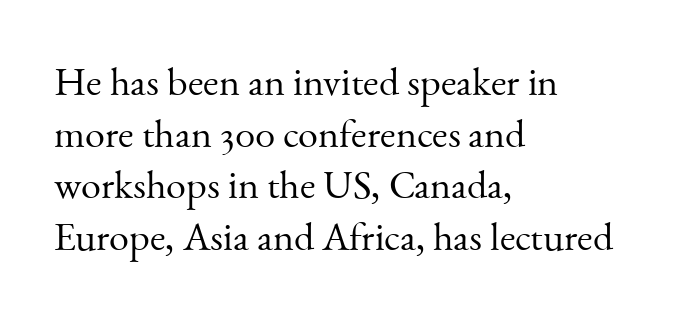
{"serif": "yes", "italic": "no", "bold": "no", "weight": "light", "width": "normal", "stroke_contrast": "medium", "x_height": "small", "monospaced": "no", "underline": "no", "align": "left", "line_spacing": "normal", "line_spacing_ratio": 1.29, "letter_spacing": "normal", "letter_spacing_em": 0.0, "glyph_px": 40}
